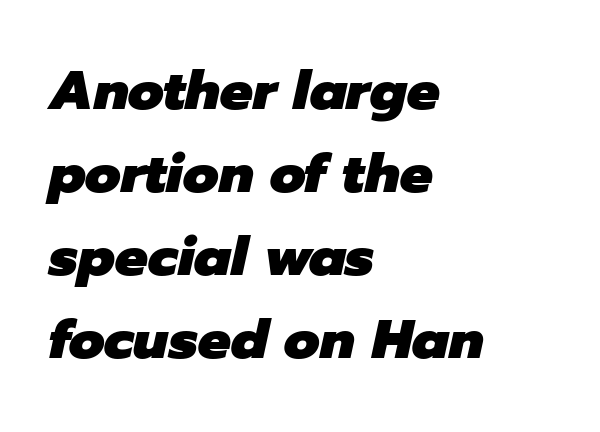
{"italic": "yes", "lean": "right", "slant_degrees": 12, "bold": "yes", "weight": "heavy", "width": "normal", "stroke_contrast": "low", "x_height": "medium", "monospaced": "no", "underline": "no", "align": "left", "line_spacing": "normal", "line_spacing_ratio": 1.51, "letter_spacing": "normal", "letter_spacing_em": 0.0, "glyph_px": 55}
